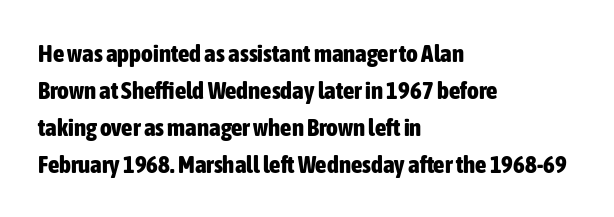
Horizontally, the lines are justified to the leading edge only. These words are printed bold, with thick strokes throughout. These lines sit exactly where default settings would place them. Every character sits straight up, as roman type does. Beneath every word, the page is bare.
